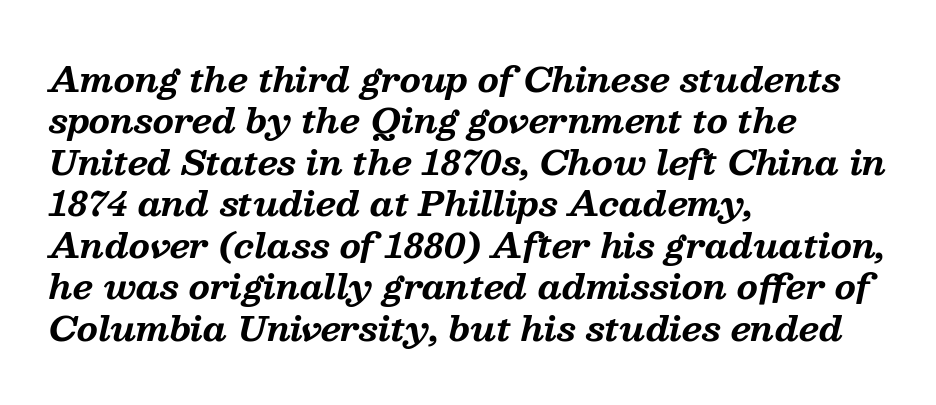
Q: Is the text bold? A: Yes.
Q: Is the text italic (slanted)? A: Yes, it leans right by about 13 degrees.
Q: Is the typeface a serif or a sans-serif typeface? A: Serif.
Q: Is the text underlined? A: No.
Q: How is the paragraph aligned? A: Left-aligned.
Q: Is the spacing between letters normal or unusually wide? A: Normal.
Q: Width (condensed, normal, or wide)? A: Normal.
Q: Stroke contrast? A: Medium.
Q: x-height? A: Medium.
Q: Monospaced? A: No.
